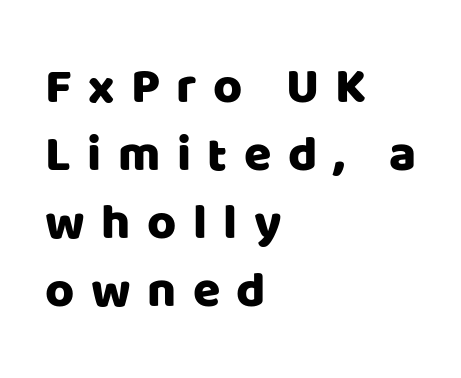
Reading down the column, the eye jumps a familiar distance to each next line. Varying glyph widths throughout — classic text-font behaviour. Clear beneath every line of the passage. Loose tracking; the words dissolve into strings of separated letters.
